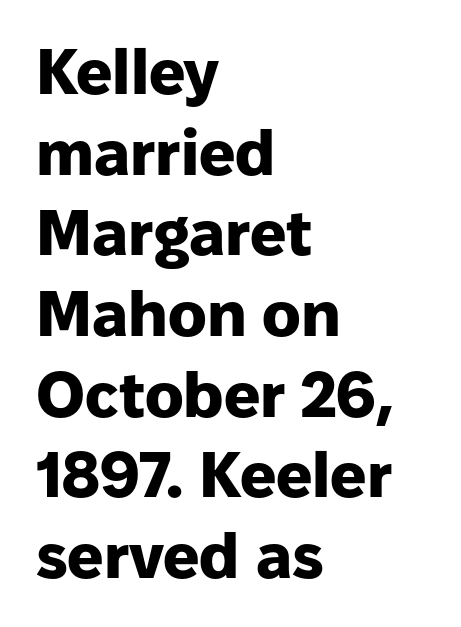
Q: Is the text bold? A: Yes.
Q: Is the text italic (slanted)? A: No, it is upright.
Q: Is the typeface a serif or a sans-serif typeface? A: Sans-serif.
Q: Is the text underlined? A: No.
Q: How is the paragraph aligned? A: Left-aligned.
Q: Is the spacing between letters normal or unusually wide? A: Normal.
Q: Is the spacing between lines tight, normal or loose? A: Normal.
Q: Width (condensed, normal, or wide)? A: Normal.
Q: Stroke contrast? A: Low.
Q: x-height? A: Medium.
Q: Monospaced? A: No.
